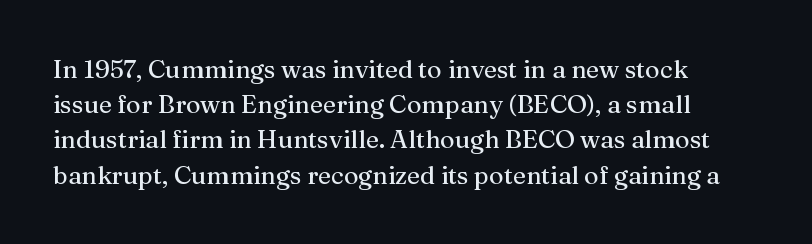
{"italic": "no", "underline": "no", "align": "left", "line_spacing": "normal", "line_spacing_ratio": 1.41, "letter_spacing": "normal", "letter_spacing_em": 0.0, "glyph_px": 25}
